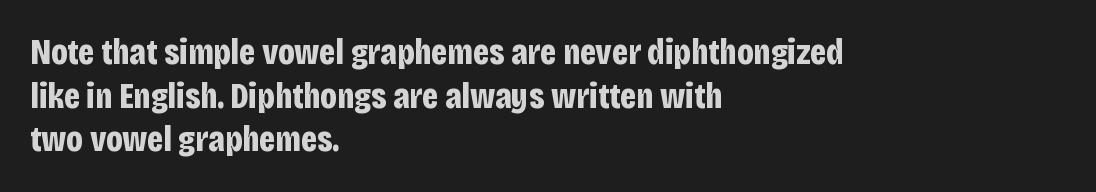
{"serif": "no", "italic": "no", "bold": "yes", "weight": "bold", "width": "condensed", "stroke_contrast": "low", "x_height": "large", "monospaced": "no", "underline": "no", "align": "left", "line_spacing_ratio": 1.21, "letter_spacing": "normal", "letter_spacing_em": 0.0, "glyph_px": 36}
